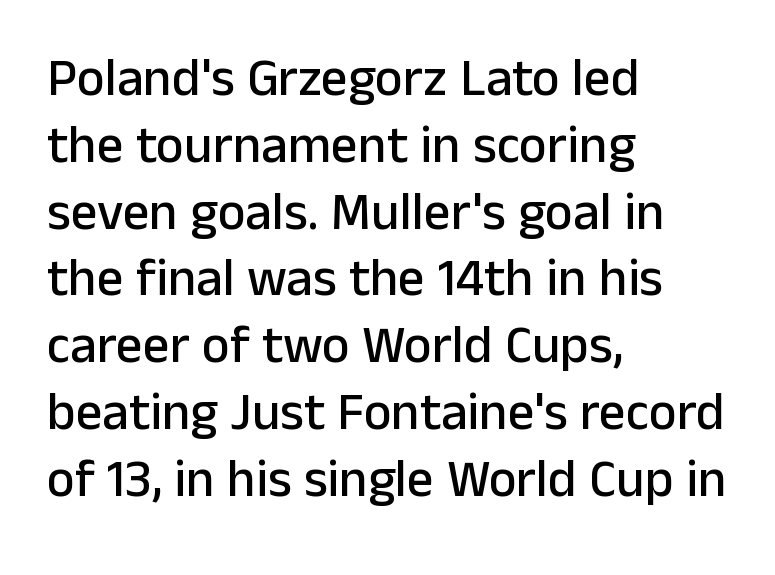
The image shows 53 px sans-serif type, upright; set left-aligned, normal line spacing (1.26x), normal letter spacing, not underlined; low stroke contrast and a medium x-height.
